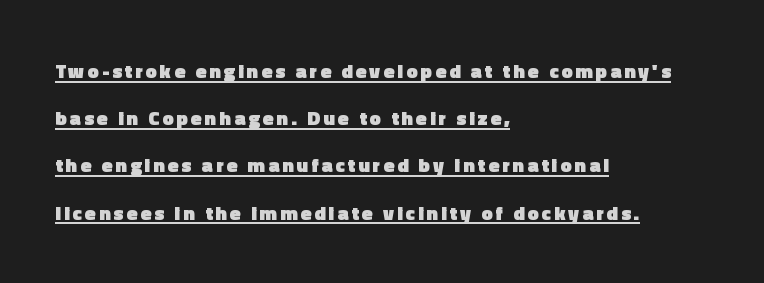
The image shows 20 px bold type, upright; set left-aligned, loose line spacing (2.36x), underlined.
